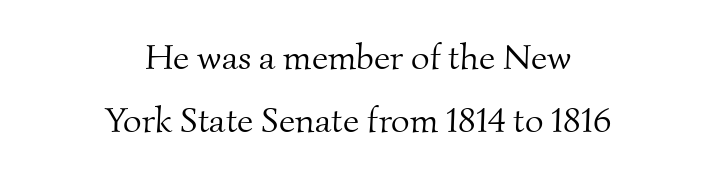
Q: Is the text bold? A: No.
Q: Is the typeface a serif or a sans-serif typeface? A: Serif.
Q: Is the text underlined? A: No.
Q: How is the paragraph aligned? A: Centered.
Q: Is the spacing between letters normal or unusually wide? A: Normal.
Q: Width (condensed, normal, or wide)? A: Normal.
Q: Stroke contrast? A: Medium.
Q: x-height? A: Small.
Q: Monospaced? A: No.
